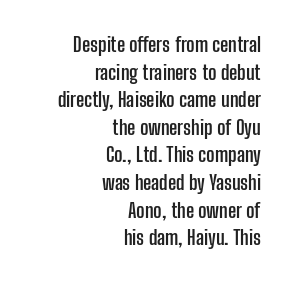
The glyphs are unaccompanied by any horizontal stroke below them. Rows of type keep a routine distance in the vertical direction. The typography opts for an upright posture over an oblique one. Characters follow at the spacing the type designer built in. Alignment: flush right. In terms of weight, the rendering is a true, heavy bold.
